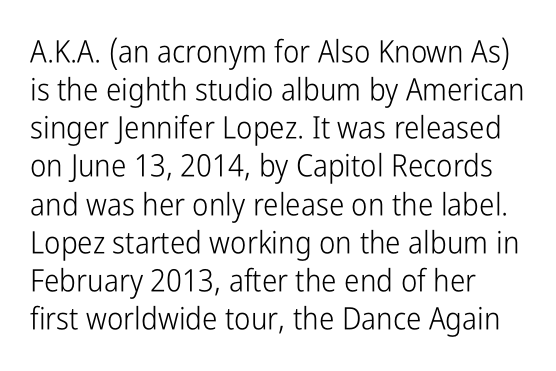
Q: Is the text bold? A: No.
Q: Is the text italic (slanted)? A: No, it is upright.
Q: Is the typeface a serif or a sans-serif typeface? A: Sans-serif.
Q: Is the text underlined? A: No.
Q: How is the paragraph aligned? A: Left-aligned.
Q: Is the spacing between letters normal or unusually wide? A: Normal.
Q: Width (condensed, normal, or wide)? A: Condensed.
Q: Stroke contrast? A: Low.
Q: x-height? A: Medium.
Q: Monospaced? A: No.
